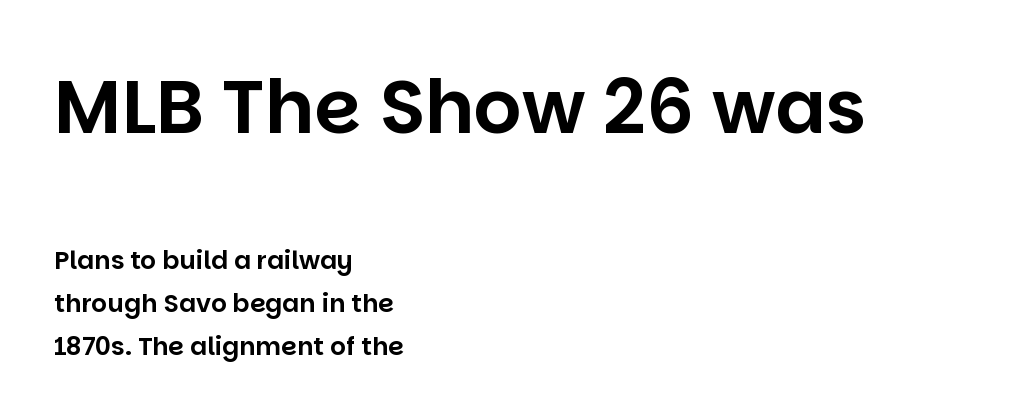
The image shows 75 px sans-serif type, upright; set left-aligned, line spacing 1.71x, normal letter spacing, not underlined; the first (top) block is 3.0x larger; low stroke contrast and a large x-height.
